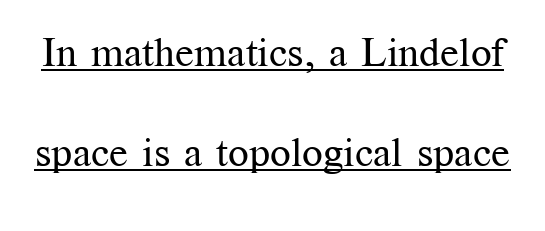
Q: Is the text bold? A: No.
Q: Is the text italic (slanted)? A: No, it is upright.
Q: Is the typeface a serif or a sans-serif typeface? A: Serif.
Q: Is the text underlined? A: Yes.
Q: Is the spacing between letters normal or unusually wide? A: Normal.
Q: Is the spacing between lines tight, normal or loose? A: Loose.
Q: Width (condensed, normal, or wide)? A: Normal.
Q: Stroke contrast? A: Medium.
Q: x-height? A: Medium.
Q: Monospaced? A: No.
